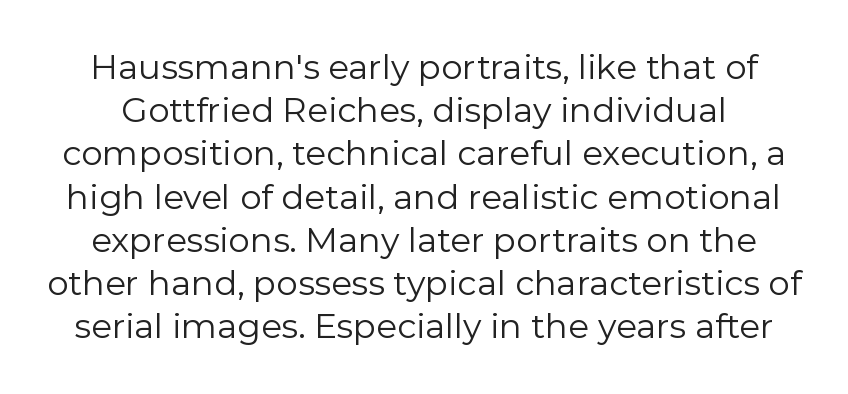
Designer's note — italics off, roman on. The letters advance in unequal steps, a hallmark of proportional type. Clear beneath every line of the passage. Vertically, the passage feels balanced, rows spaced as you'd expect.
